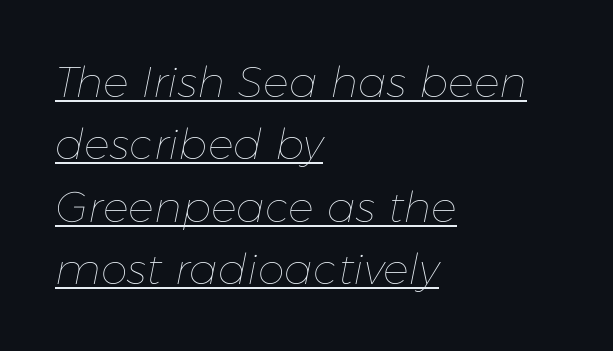
The image shows 43 px thin type, italic (leaning right); set left-aligned, normal line spacing (1.45x), normal letter spacing, underlined; low stroke contrast and a medium x-height.
